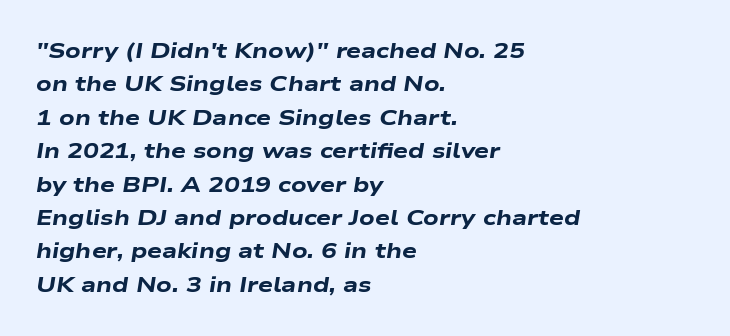
The image shows 21 px bold type, italic (leaning right); set left-aligned, normal line spacing (1.59x), normal letter spacing, not underlined.
